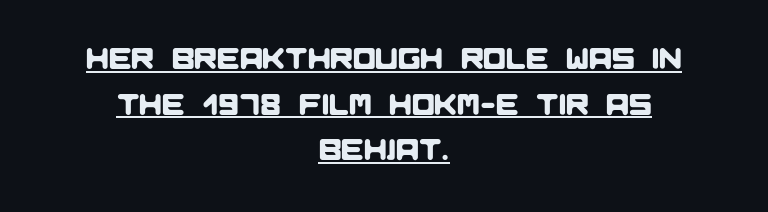
Q: Is the typeface a serif or a sans-serif typeface? A: Sans-serif.
Q: Is the text underlined? A: Yes.
Q: How is the paragraph aligned? A: Centered.
Q: Is the spacing between letters normal or unusually wide? A: Normal.
Q: Is the spacing between lines tight, normal or loose? A: Normal.
Q: Width (condensed, normal, or wide)? A: Normal.
Q: Stroke contrast? A: Low.
Q: x-height? A: Large.
Q: Monospaced? A: No.
